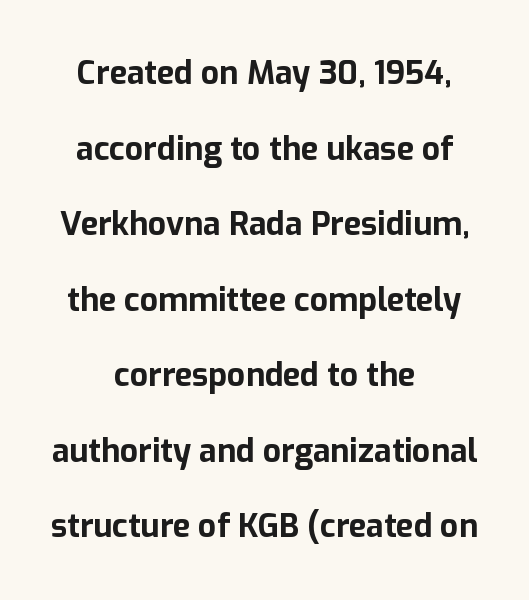
{"serif": "no", "italic": "no", "bold": "yes", "weight": "bold", "width": "normal", "stroke_contrast": "low", "x_height": "medium", "monospaced": "no", "underline": "no", "align": "center", "line_spacing": "loose", "line_spacing_ratio": 2.36, "letter_spacing": "normal", "letter_spacing_em": 0.0, "glyph_px": 32}
